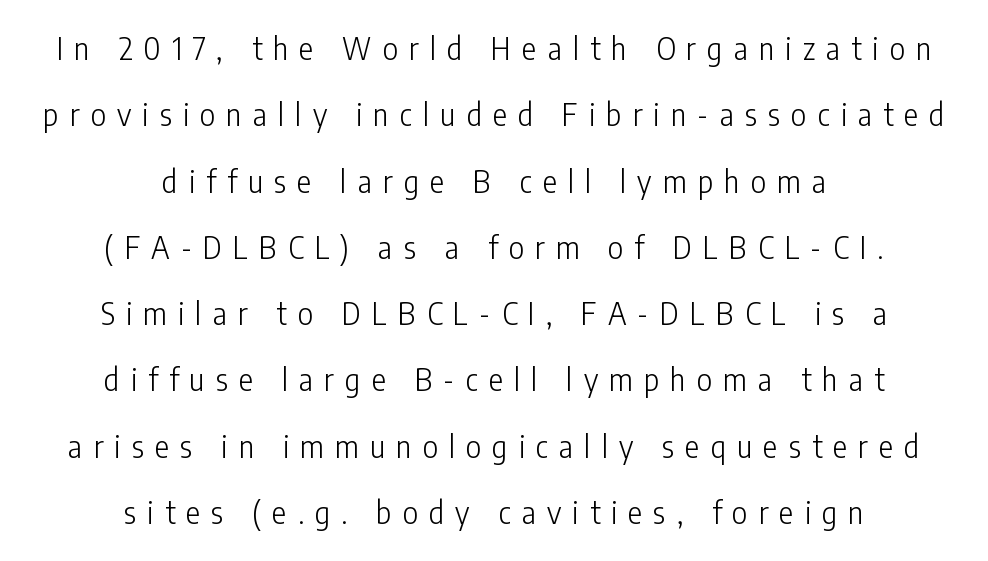
Q: Is the text bold? A: No.
Q: Is the text italic (slanted)? A: No, it is upright.
Q: Is the typeface a serif or a sans-serif typeface? A: Sans-serif.
Q: Is the text underlined? A: No.
Q: How is the paragraph aligned? A: Centered.
Q: Is the spacing between letters normal or unusually wide? A: Unusually wide.
Q: Is the spacing between lines tight, normal or loose? A: Loose.
Q: Width (condensed, normal, or wide)? A: Condensed.
Q: Stroke contrast? A: Low.
Q: x-height? A: Medium.
Q: Monospaced? A: No.
